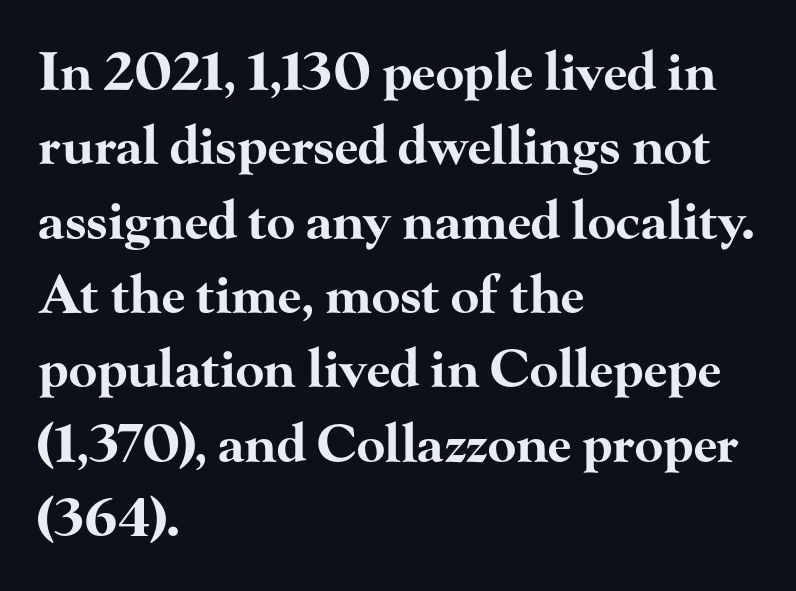
The image shows 52 px bold, wide serif type, upright; set left-aligned, normal line spacing (1.43x), normal letter spacing, not underlined; high stroke contrast and a small x-height.
